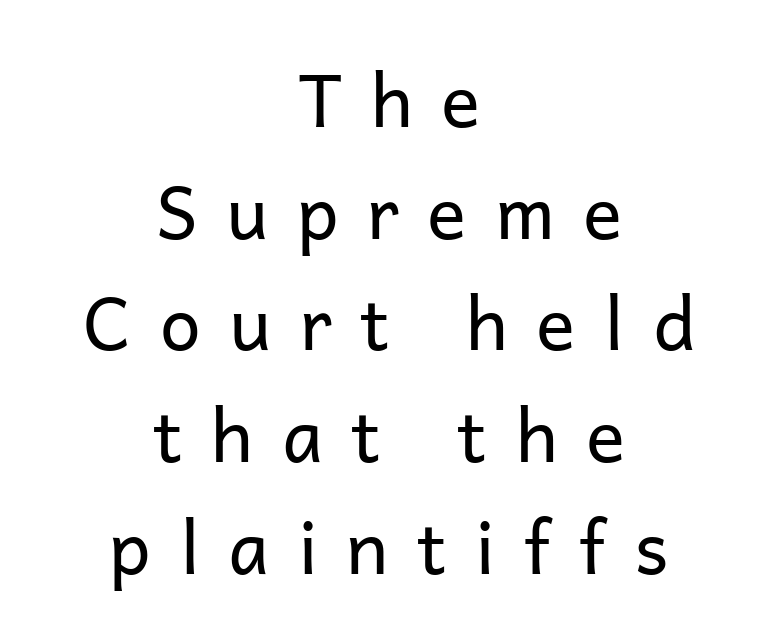
The letters advance in unequal steps, a hallmark of proportional type. No feet cap the strokes, marking this as sans-serif type. Leading: standard. Ascenders rise straight up at ninety degrees.
